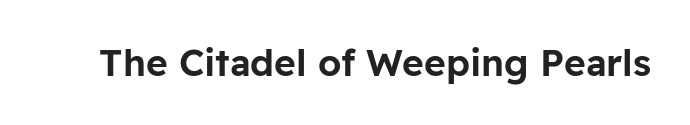
Spacing between characters is what you'd get straight out of the box. Just letters on the line, the space beneath them empty. This rendering employs a face without finishing strokes, i.e., a sans-serif. Each letter keeps its own natural width here, so spacing adapts to shape. Quick note: not italic, upright.
